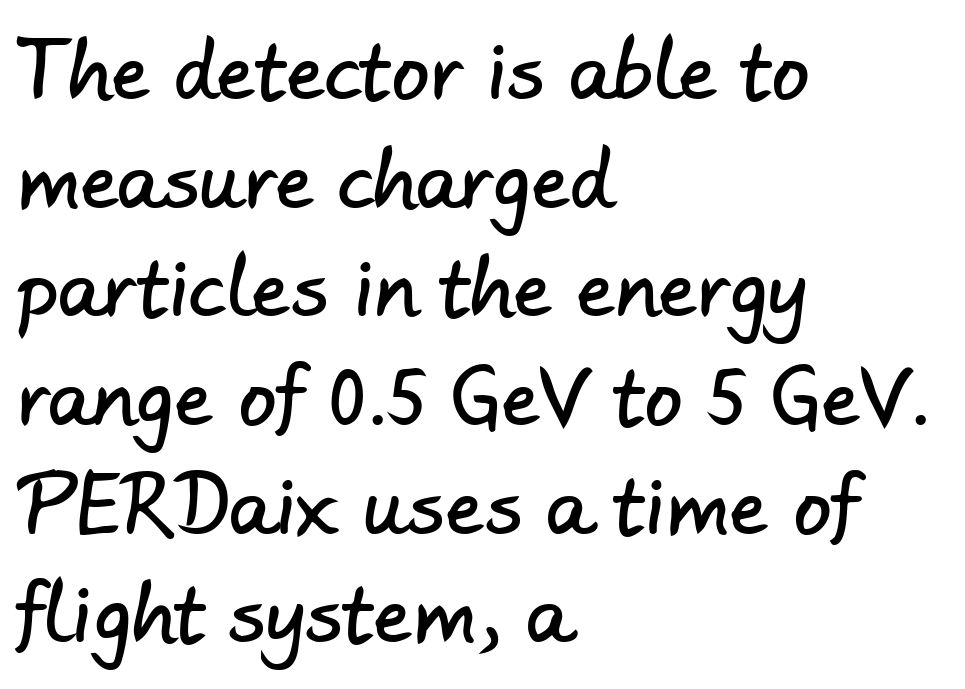
The passage shown is typed in a proportional face where columns would drift. Note: no serifs on the glyphs. The strip under each line holds only bare page. One-word summary of the alignment: left. Words appear dense and cohesive because spacing is normal.
